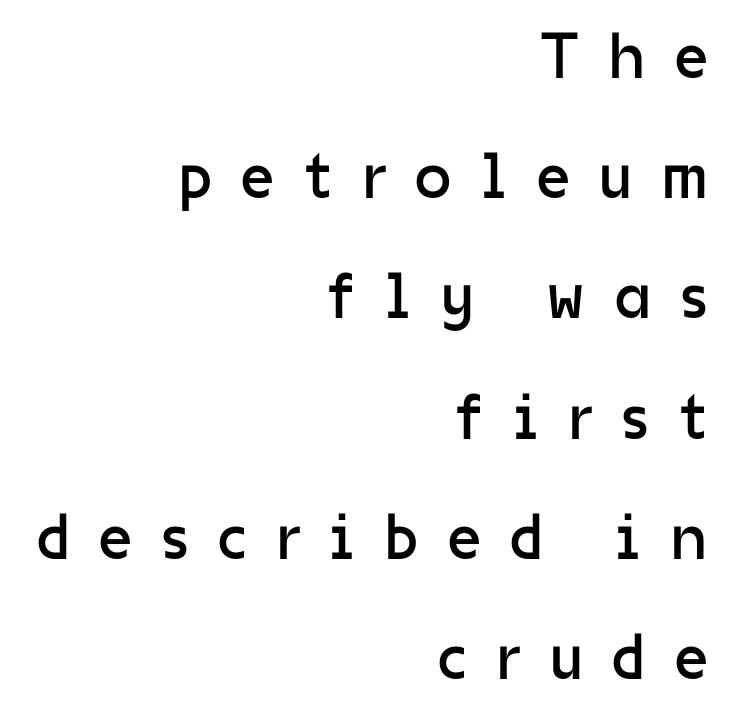
Stem width sits at or under what a default text font uses. Words float on clear page, feet unadorned. You could only call the tracking loose — the letters float apart. Is this a fixed-width face? No — the glyphs have proportional, varying widths.
